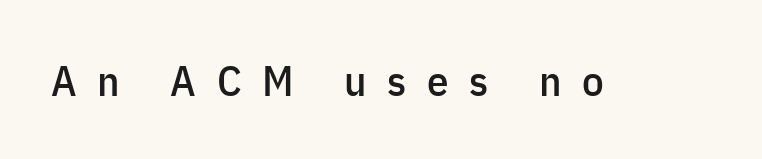
Q: Is the text italic (slanted)? A: No, it is upright.
Q: Is the typeface a serif or a sans-serif typeface? A: Sans-serif.
Q: Is the text underlined? A: No.
Q: Is the spacing between letters normal or unusually wide? A: Unusually wide.
Q: Width (condensed, normal, or wide)? A: Condensed.
Q: Stroke contrast? A: Low.
Q: x-height? A: Medium.
Q: Monospaced? A: No.
